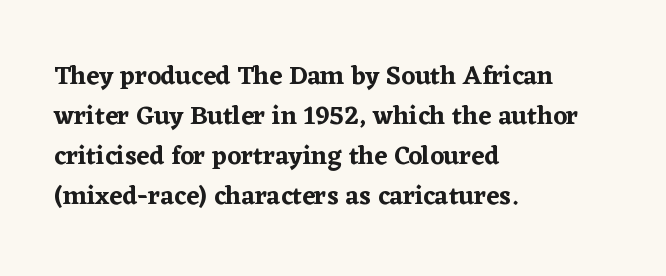
Q: Is the text italic (slanted)? A: No, it is upright.
Q: Is the text underlined? A: No.
Q: How is the paragraph aligned? A: Left-aligned.
Q: Is the spacing between letters normal or unusually wide? A: Normal.
Q: Is the spacing between lines tight, normal or loose? A: Normal.
